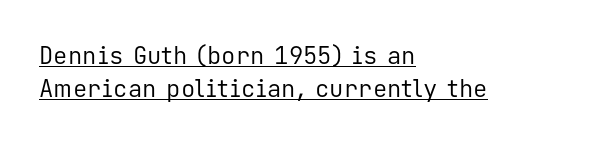
{"italic": "no", "bold": "no", "underline": "yes", "align": "left", "line_spacing": "normal", "line_spacing_ratio": 1.36, "letter_spacing": "normal", "letter_spacing_em": 0.0, "glyph_px": 24}
